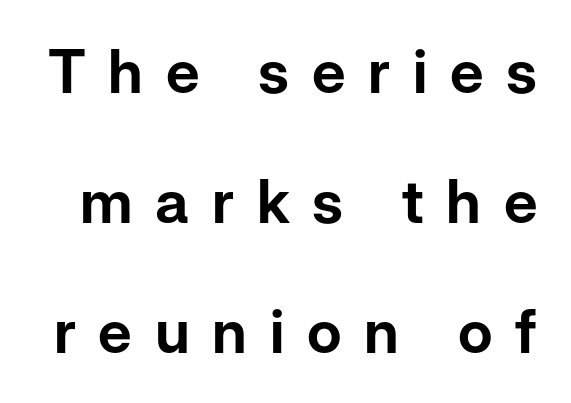
The image shows 60 px sans-serif type, upright; set loose line spacing (2.17x), unusually wide letter spacing (+0.38 em), not underlined; low stroke contrast and a medium x-height.
